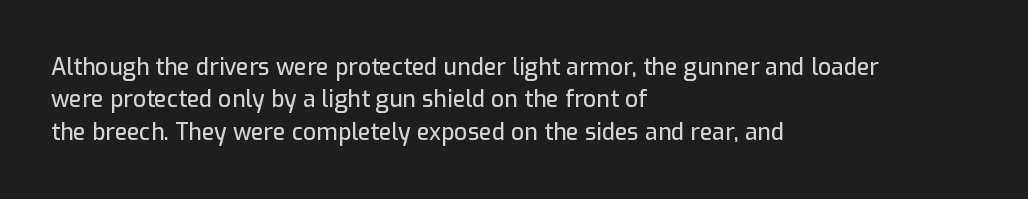
The image shows 23 px text type, upright; set left-aligned, normal line spacing (1.41x), normal letter spacing, not underlined.
